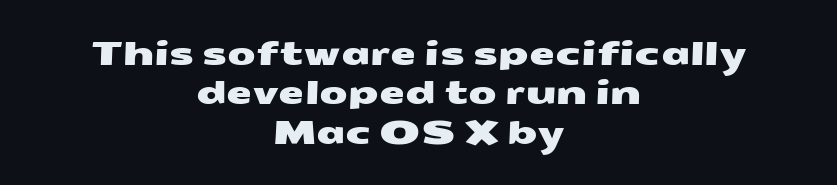
Q: Is the typeface a serif or a sans-serif typeface? A: Sans-serif.
Q: Is the text underlined? A: No.
Q: How is the paragraph aligned? A: Centered.
Q: Is the spacing between letters normal or unusually wide? A: Normal.
Q: Width (condensed, normal, or wide)? A: Wide.
Q: Stroke contrast? A: Medium.
Q: x-height? A: Medium.
Q: Monospaced? A: No.
